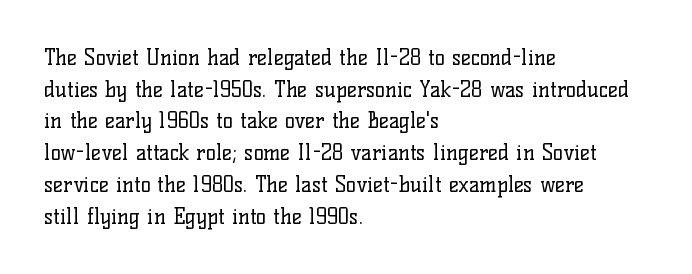
Q: Is the text bold? A: No.
Q: Is the text italic (slanted)? A: No, it is upright.
Q: Is the text underlined? A: No.
Q: How is the paragraph aligned? A: Left-aligned.
Q: Is the spacing between letters normal or unusually wide? A: Normal.
Q: Is the spacing between lines tight, normal or loose? A: Normal.
